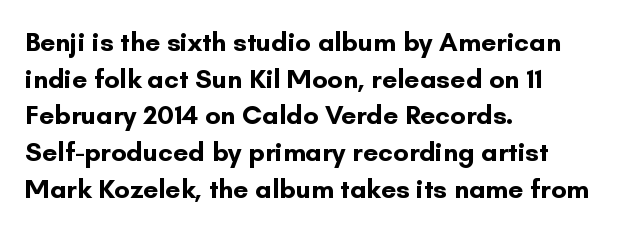
{"italic": "no", "bold": "yes", "underline": "no", "align": "left", "line_spacing": "normal", "line_spacing_ratio": 1.36, "letter_spacing": "normal", "letter_spacing_em": 0.0, "glyph_px": 27}
